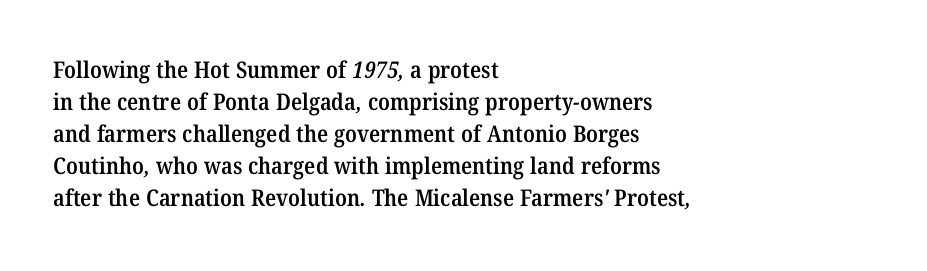
The image shows 23 px text type; set left-aligned, normal line spacing (1.39x), normal letter spacing, not underlined.
